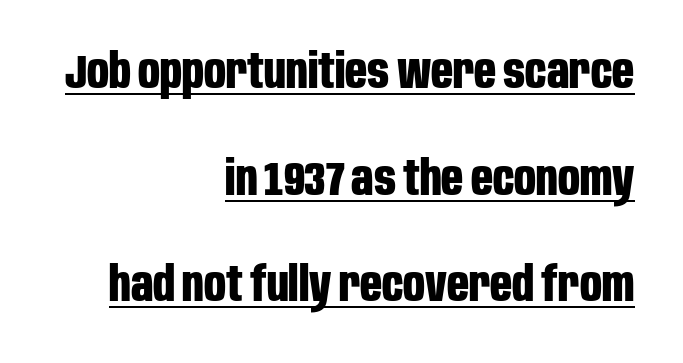
The type sits square on the baseline with zero lean. Like a heading marked for emphasis, these lines bear an underscore. Serif or sans? Sans — the stroke terminals are bare. The rendering uses a bold face; every stroke is thick and dark. If you measured baseline to baseline, you'd find a long distance.
